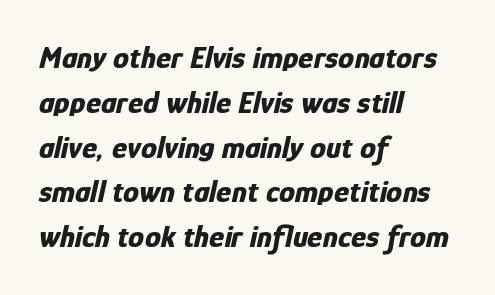
Evenly set lines give the paragraph a standard silhouette. The paragraph shown leans on its left margin. Summary of weight: heavy, a full bold. The typography opts for an oblique posture over an upright one. The face used here is proportionally spaced, like ordinary book or web type.
